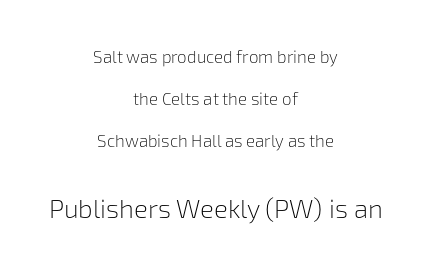
The image shows 26 px text type, upright; set centered, loose line spacing (2.46x), normal letter spacing, not underlined; the second (bottom) block is 1.53x larger.
